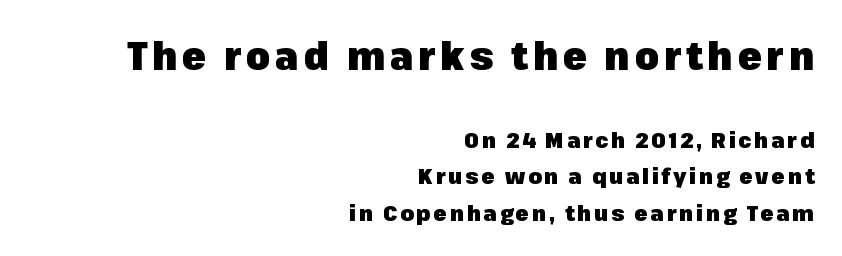
Q: Is the text bold? A: Yes.
Q: Is the text italic (slanted)? A: No, it is upright.
Q: Is the typeface a serif or a sans-serif typeface? A: Sans-serif.
Q: Is the text underlined? A: No.
Q: How is the paragraph aligned? A: Right-aligned.
Q: Is the spacing between lines tight, normal or loose? A: Normal.
Q: Which block of text is set in a larger size, the first (top) or the second (bottom)? A: The first (top) one.
Q: Width (condensed, normal, or wide)? A: Normal.
Q: Stroke contrast? A: Low.
Q: x-height? A: Medium.
Q: Monospaced? A: No.
